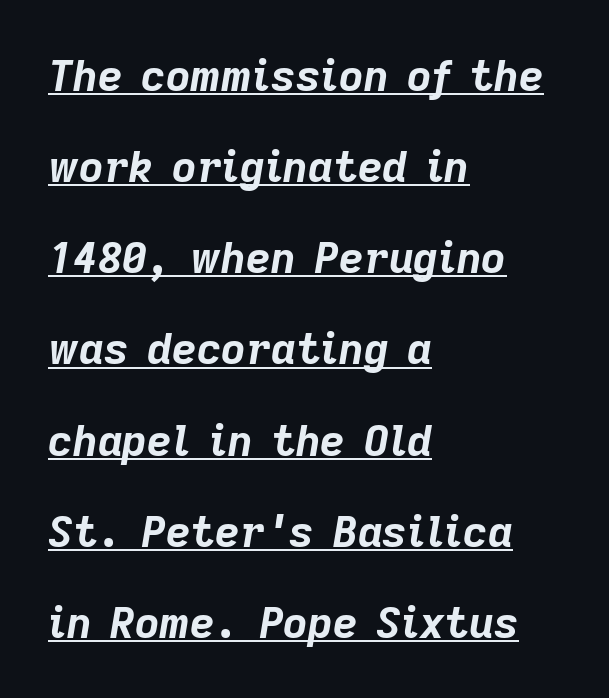
Q: Is the text bold? A: Yes.
Q: Is the text italic (slanted)? A: Yes, it leans right by about 9 degrees.
Q: Is the text underlined? A: Yes.
Q: How is the paragraph aligned? A: Left-aligned.
Q: Is the spacing between letters normal or unusually wide? A: Normal.
Q: Is the spacing between lines tight, normal or loose? A: Loose.
Q: Width (condensed, normal, or wide)? A: Normal.
Q: Stroke contrast? A: Low.
Q: x-height? A: Medium.
Q: Monospaced? A: No.
